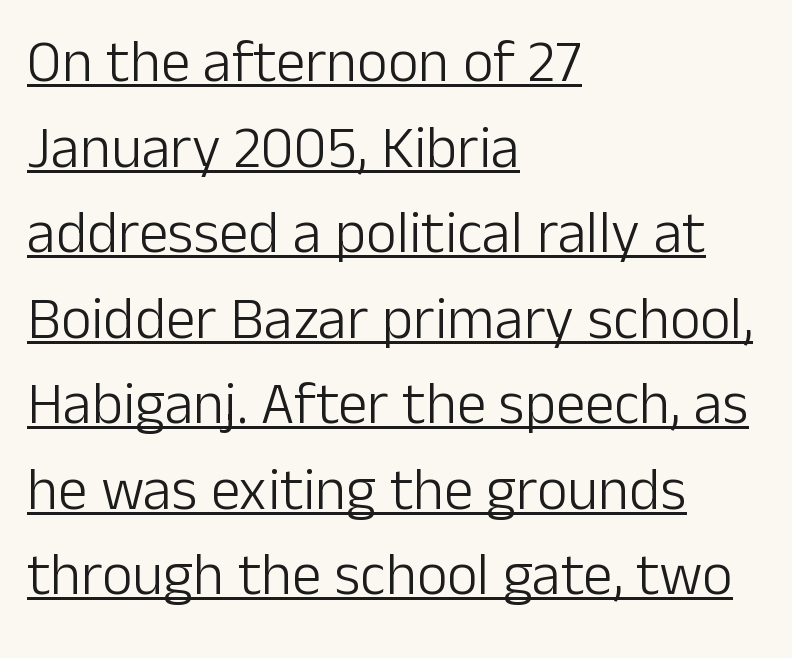
{"serif": "no", "italic": "no", "bold": "no", "weight": "light", "width": "normal", "stroke_contrast": "low", "x_height": "medium", "monospaced": "no", "underline": "yes", "align": "left", "line_spacing": "normal", "line_spacing_ratio": 1.45, "letter_spacing": "normal", "letter_spacing_em": 0.0, "glyph_px": 59}
